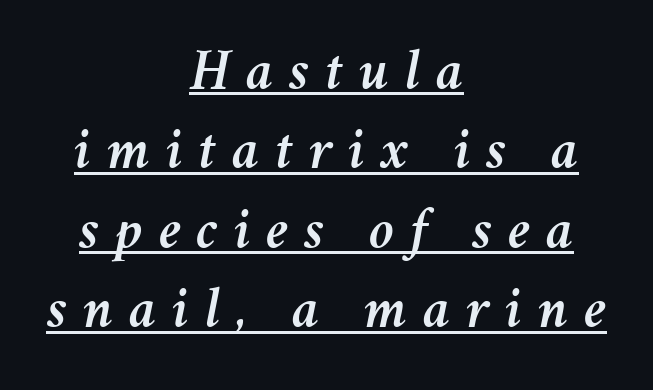
The rendered words wear a rule along their underside. Does the copy run flush right? No — it is centered line by line. There's an unmistakable incline to the writing here. Varying glyph widths throughout — classic text-font behaviour.
